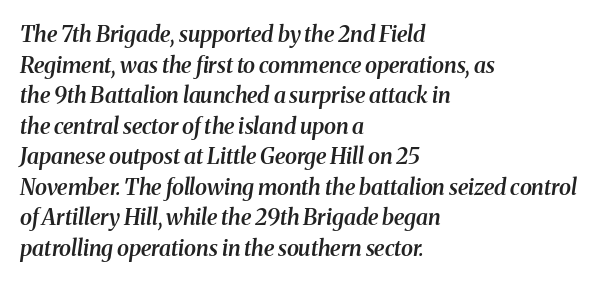
The image shows 22 px text type, italic (leaning right); set left-aligned, normal line spacing (1.39x), normal letter spacing, not underlined.
